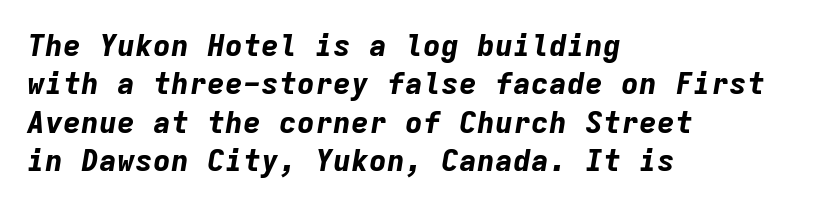
The image shows 30 px bold type, italic (leaning right), monospaced; set left-aligned, normal line spacing (1.28x), normal letter spacing, not underlined; low stroke contrast and a medium x-height.
